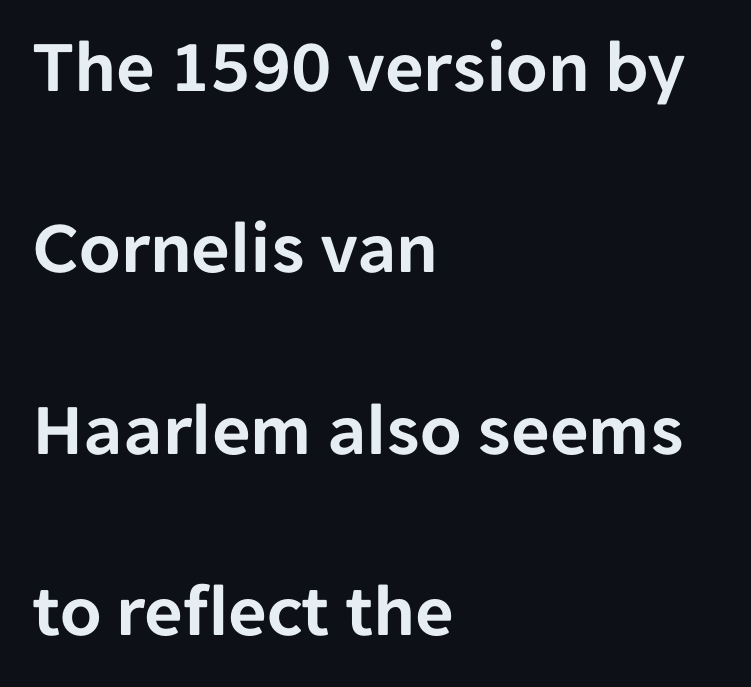
Quick note: interline space is abundant. Visually the block forms a straight wall on the left and a jagged coastline on the right. Nope, no serifs anywhere on these letters. Looks like regular typesetting: each glyph gets only the width it needs.
